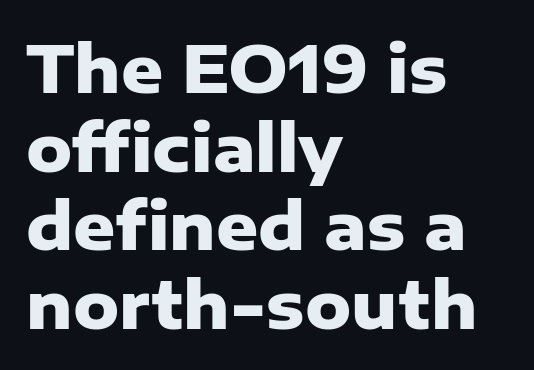
Q: Is the text bold? A: Yes.
Q: Is the text italic (slanted)? A: No, it is upright.
Q: Is the typeface a serif or a sans-serif typeface? A: Sans-serif.
Q: Is the text underlined? A: No.
Q: How is the paragraph aligned? A: Left-aligned.
Q: Is the spacing between letters normal or unusually wide? A: Normal.
Q: Width (condensed, normal, or wide)? A: Normal.
Q: Stroke contrast? A: Low.
Q: x-height? A: Medium.
Q: Monospaced? A: No.
